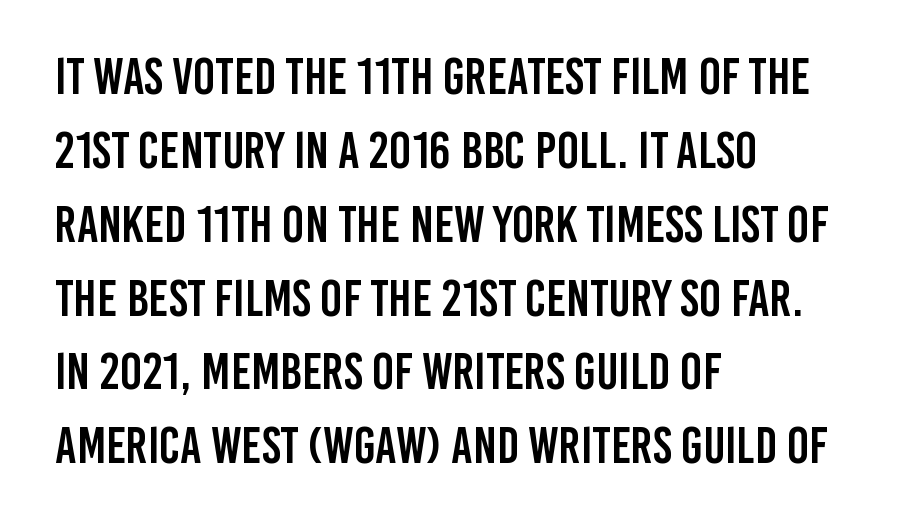
{"serif": "no", "italic": "no", "width": "condensed", "stroke_contrast": "low", "x_height": "large", "monospaced": "no", "underline": "no", "align": "left", "line_spacing": "normal", "line_spacing_ratio": 1.42, "letter_spacing": "normal", "letter_spacing_em": 0.0, "glyph_px": 52}
